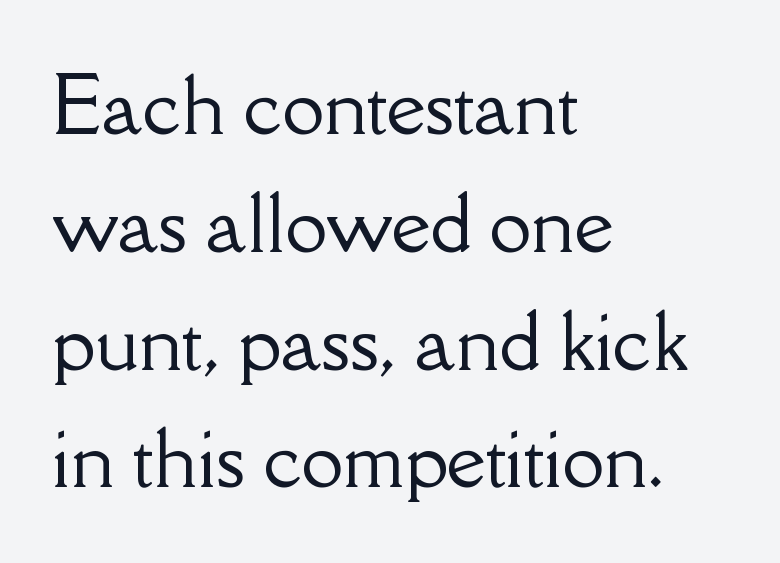
Q: Is the text italic (slanted)? A: No, it is upright.
Q: Is the typeface a serif or a sans-serif typeface? A: Serif.
Q: Is the text underlined? A: No.
Q: How is the paragraph aligned? A: Left-aligned.
Q: Is the spacing between letters normal or unusually wide? A: Normal.
Q: Is the spacing between lines tight, normal or loose? A: Normal.
Q: Width (condensed, normal, or wide)? A: Normal.
Q: Stroke contrast? A: Low.
Q: x-height? A: Small.
Q: Monospaced? A: No.
